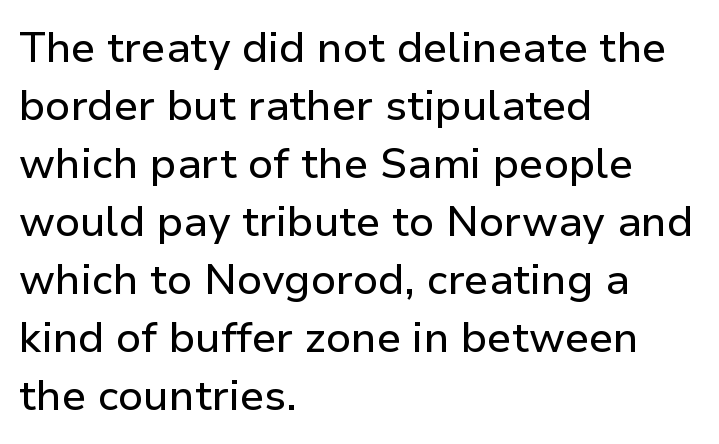
This is roman type, the default non-slanted kind. Casual observation: everything's shoved over to the left. Rule under the text: the space is simply empty. The rows are spaced the way most documents space them. Regarding serifs, this sample does without them. Is this a fixed-width face? No — the glyphs have proportional, varying widths.
